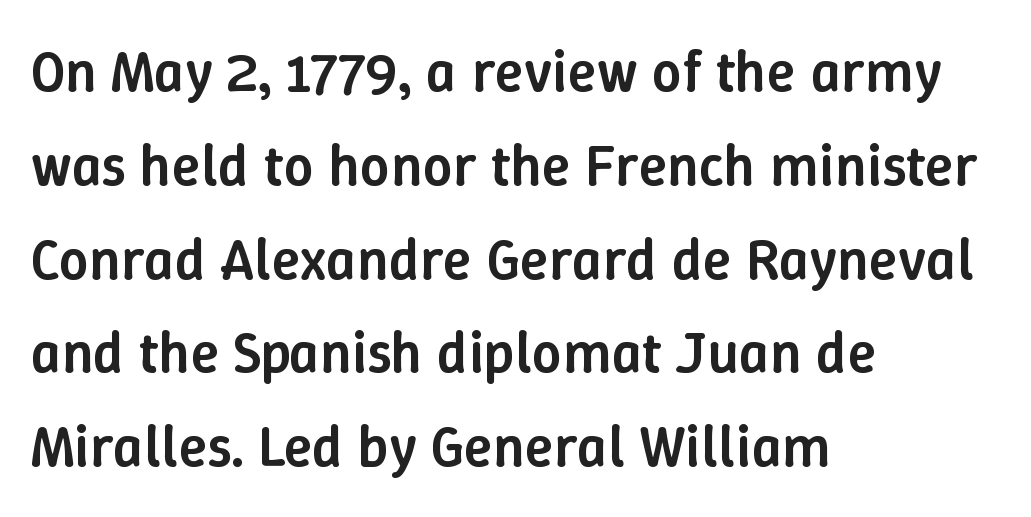
{"italic": "no", "bold": "semi", "weight": "semibold", "width": "normal", "stroke_contrast": "low", "x_height": "medium", "monospaced": "no", "underline": "no", "align": "left", "line_spacing": "normal", "line_spacing_ratio": 1.59, "letter_spacing": "normal", "letter_spacing_em": 0.0, "glyph_px": 59}
